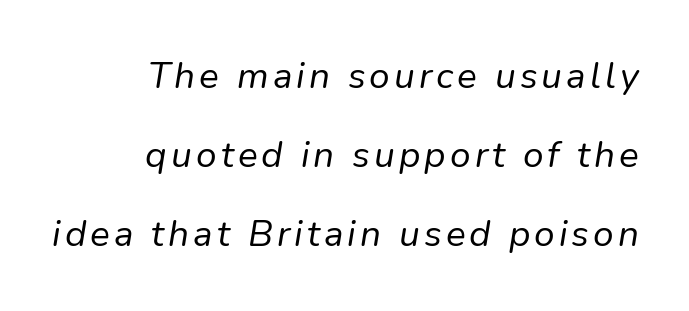
Q: Is the text bold? A: No.
Q: Is the text italic (slanted)? A: Yes, it leans right by about 9 degrees.
Q: Is the text underlined? A: No.
Q: How is the paragraph aligned? A: Right-aligned.
Q: Is the spacing between lines tight, normal or loose? A: Loose.
Q: Width (condensed, normal, or wide)? A: Normal.
Q: Stroke contrast? A: Low.
Q: x-height? A: Medium.
Q: Monospaced? A: No.
